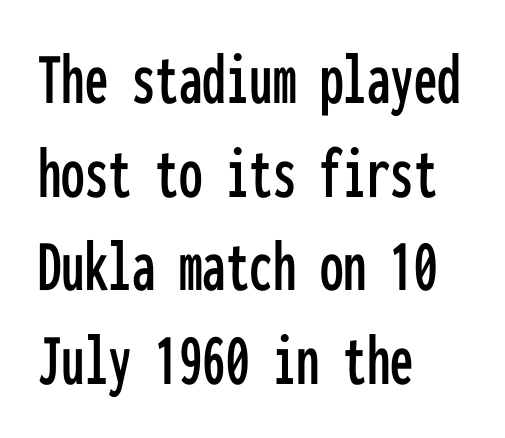
Q: Is the text italic (slanted)? A: No, it is upright.
Q: Is the typeface a serif or a sans-serif typeface? A: Sans-serif.
Q: Is the text underlined? A: No.
Q: How is the paragraph aligned? A: Left-aligned.
Q: Is the spacing between letters normal or unusually wide? A: Normal.
Q: Is the spacing between lines tight, normal or loose? A: Normal.
Q: Width (condensed, normal, or wide)? A: Condensed.
Q: Stroke contrast? A: Low.
Q: x-height? A: Medium.
Q: Monospaced? A: Yes.
